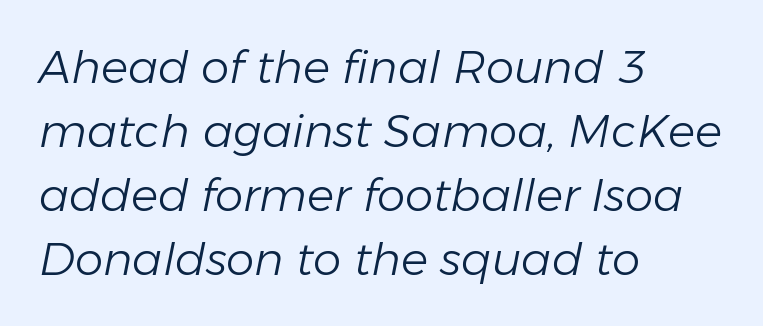
Q: Is the text bold? A: No.
Q: Is the text italic (slanted)? A: Yes, it leans right by about 11 degrees.
Q: Is the text underlined? A: No.
Q: How is the paragraph aligned? A: Left-aligned.
Q: Is the spacing between letters normal or unusually wide? A: Normal.
Q: Is the spacing between lines tight, normal or loose? A: Normal.
Q: Width (condensed, normal, or wide)? A: Normal.
Q: Stroke contrast? A: Low.
Q: x-height? A: Medium.
Q: Monospaced? A: No.
